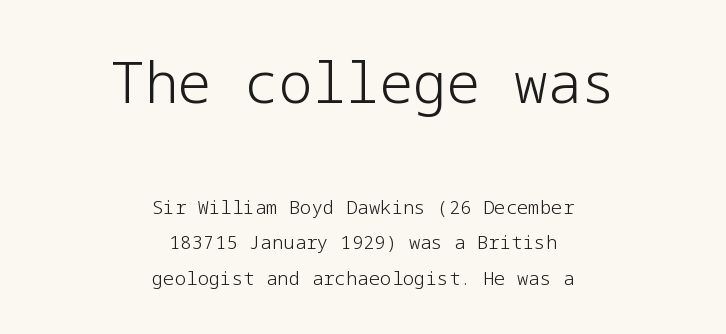
The letterforms sit shoulder to shoulder at normal distance. Rule under the text: the space is simply empty. Classification — sans serif. Bigger letters appear in the top chunk; the bottom chunk is reduced. Line starts and ends both wander, symmetrically. The passage shown is not bold in any degree.
